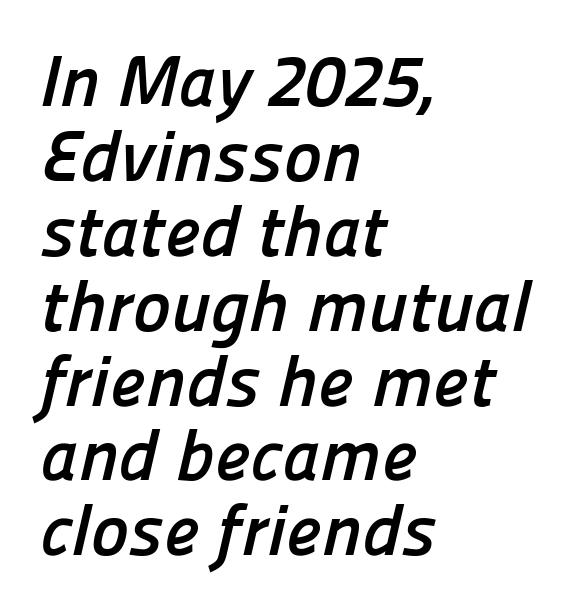
Q: Is the text bold? A: Yes.
Q: Is the typeface a serif or a sans-serif typeface? A: Sans-serif.
Q: Is the text underlined? A: No.
Q: How is the paragraph aligned? A: Left-aligned.
Q: Is the spacing between letters normal or unusually wide? A: Normal.
Q: Is the spacing between lines tight, normal or loose? A: Tight.
Q: Width (condensed, normal, or wide)? A: Normal.
Q: Stroke contrast? A: Low.
Q: x-height? A: Medium.
Q: Monospaced? A: No.
